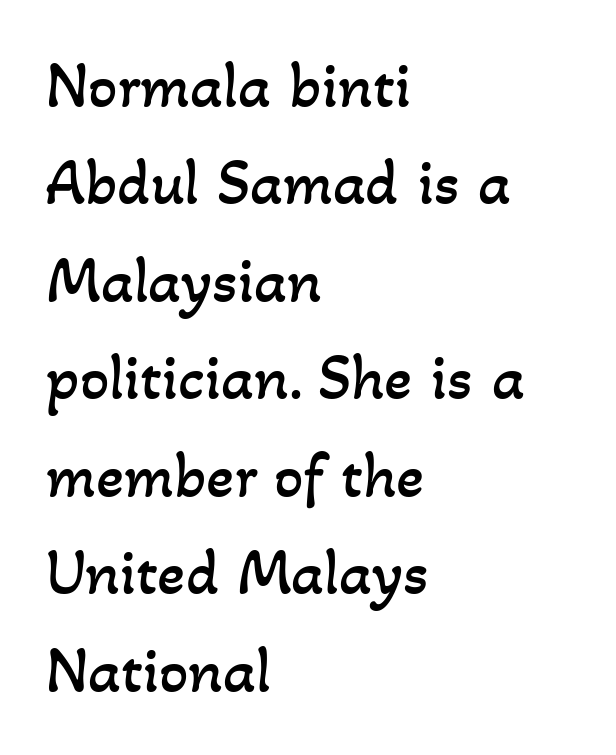
Q: Is the text bold? A: No.
Q: Is the text underlined? A: No.
Q: How is the paragraph aligned? A: Left-aligned.
Q: Is the spacing between letters normal or unusually wide? A: Normal.
Q: Is the spacing between lines tight, normal or loose? A: Normal.
Q: Width (condensed, normal, or wide)? A: Normal.
Q: Stroke contrast? A: Low.
Q: x-height? A: Small.
Q: Monospaced? A: No.
